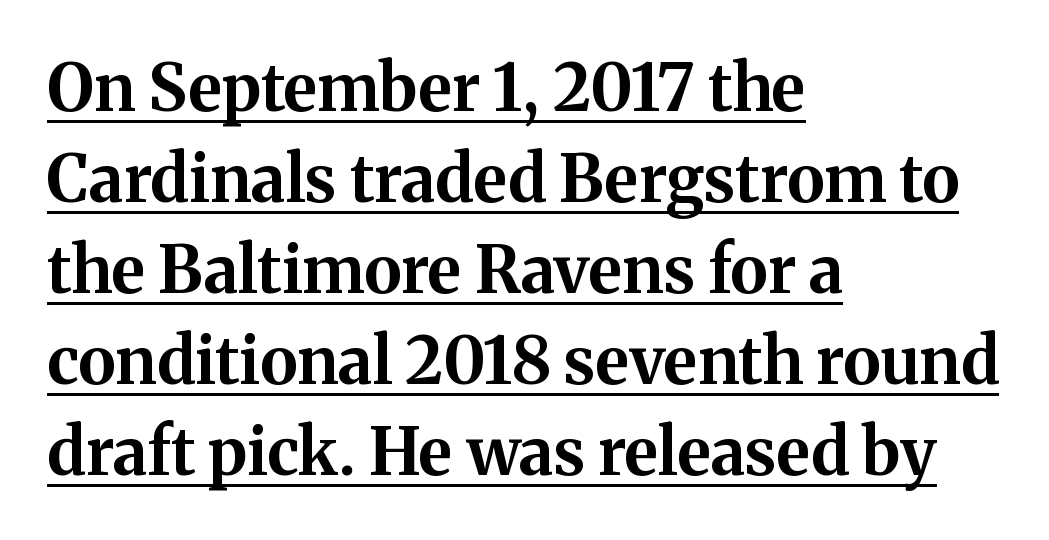
{"serif": "yes", "italic": "no", "bold": "yes", "weight": "bold", "width": "normal", "stroke_contrast": "medium", "x_height": "medium", "monospaced": "no", "underline": "yes", "align": "left", "line_spacing": "normal", "line_spacing_ratio": 1.4, "letter_spacing": "normal", "letter_spacing_em": 0.0, "glyph_px": 65}
